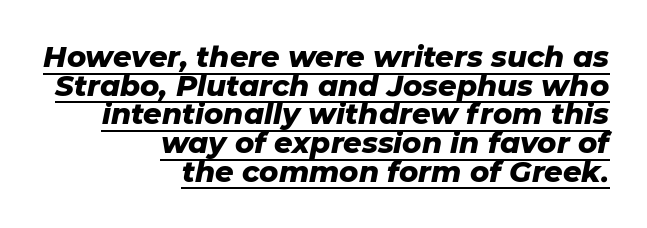
Q: Is the text bold? A: Yes.
Q: Is the text italic (slanted)? A: Yes, it leans right by about 11 degrees.
Q: Is the text underlined? A: Yes.
Q: How is the paragraph aligned? A: Right-aligned.
Q: Is the spacing between letters normal or unusually wide? A: Normal.
Q: Is the spacing between lines tight, normal or loose? A: Tight.
Q: Width (condensed, normal, or wide)? A: Normal.
Q: Stroke contrast? A: Low.
Q: x-height? A: Medium.
Q: Monospaced? A: No.
